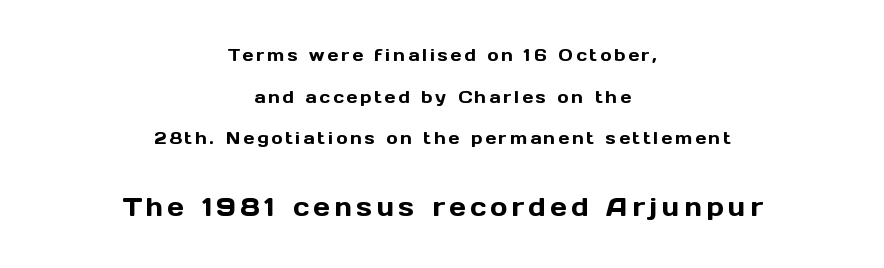
The image shows 26 px text type, upright; set centered, loose line spacing (2.45x), not underlined; the second (bottom) block is 1.53x larger.
